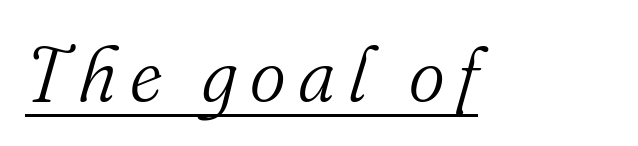
{"serif": "yes", "italic": "yes", "lean": "right", "slant_degrees": 16, "bold": "no", "weight": "light", "width": "normal", "stroke_contrast": "medium", "x_height": "small", "monospaced": "no", "underline": "yes", "glyph_px": 77}
